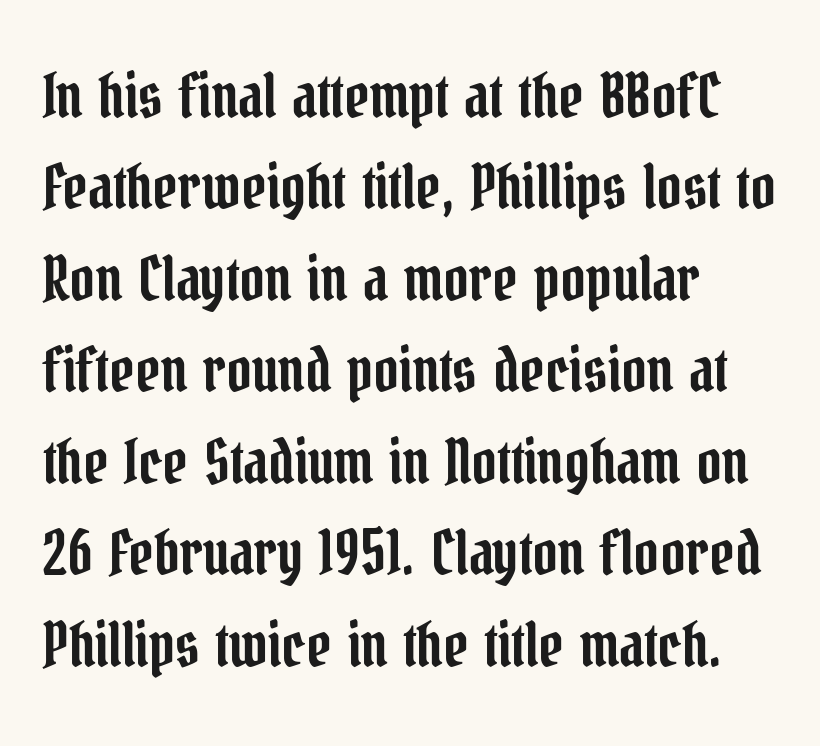
Regarding leading, the lines here are spaced in the standard way. Default kerning and tracking; the words read as compact shapes. Has an underline been added? It has not. Each line starts at the same left margin while the right side varies.
